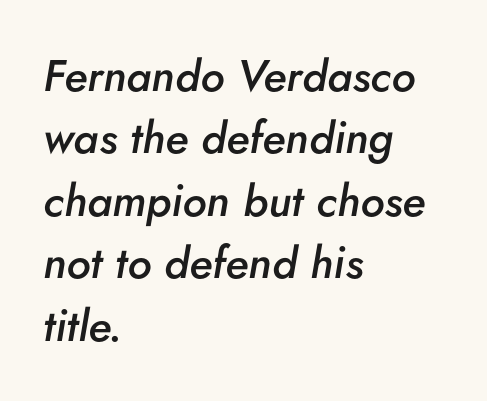
{"italic": "yes", "lean": "right", "slant_degrees": 5, "bold": "semi", "weight": "semibold", "width": "normal", "stroke_contrast": "low", "x_height": "small", "monospaced": "no", "underline": "no", "align": "left", "line_spacing": "normal", "line_spacing_ratio": 1.42, "letter_spacing": "normal", "letter_spacing_em": 0.0, "glyph_px": 44}
